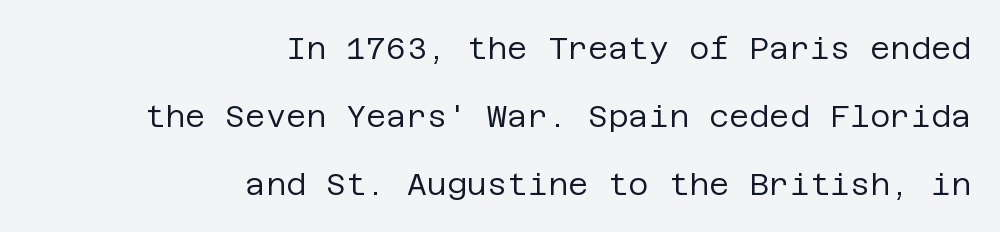
{"serif": "no", "italic": "no", "bold": "no", "weight": "regular", "width": "normal", "stroke_contrast": "low", "x_height": "large", "underline": "no", "align": "right", "line_spacing": "loose", "line_spacing_ratio": 2.19, "letter_spacing": "normal", "letter_spacing_em": 0.0, "glyph_px": 31}
